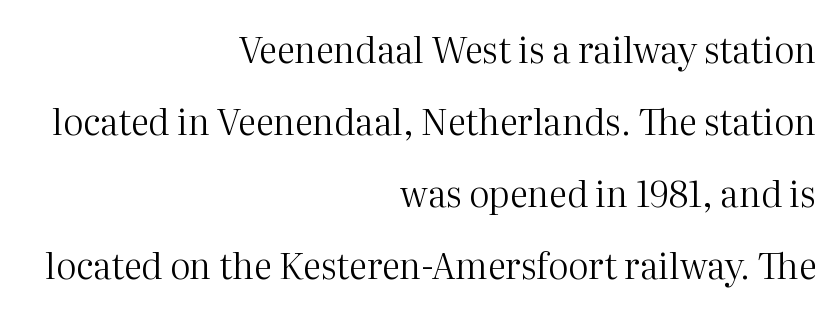
Line ends are locked; line starts wander. This sample has the flowing, uneven cadence of proportional lettering. Descender tails drop into unmarked territory. The font sits on the lighter half of the weight spectrum, regular included. Each letter's strokes conclude with small projecting serifs. Notice how the stems are strictly vertical — no italics here.
